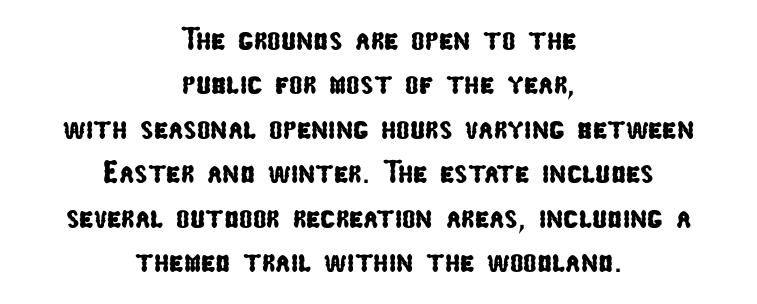
{"serif": "no", "width": "condensed", "stroke_contrast": "low", "x_height": "medium", "monospaced": "no", "underline": "no", "align": "center", "line_spacing": "normal", "line_spacing_ratio": 1.39, "letter_spacing": "normal", "letter_spacing_em": 0.0, "glyph_px": 32}
